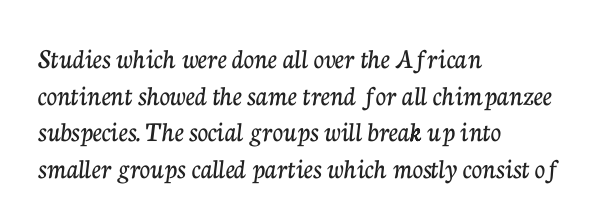
{"serif": "yes", "width": "normal", "stroke_contrast": "low", "x_height": "medium", "monospaced": "no", "underline": "no", "align": "left", "line_spacing": "normal", "line_spacing_ratio": 1.26, "letter_spacing": "normal", "letter_spacing_em": 0.0, "glyph_px": 29}
